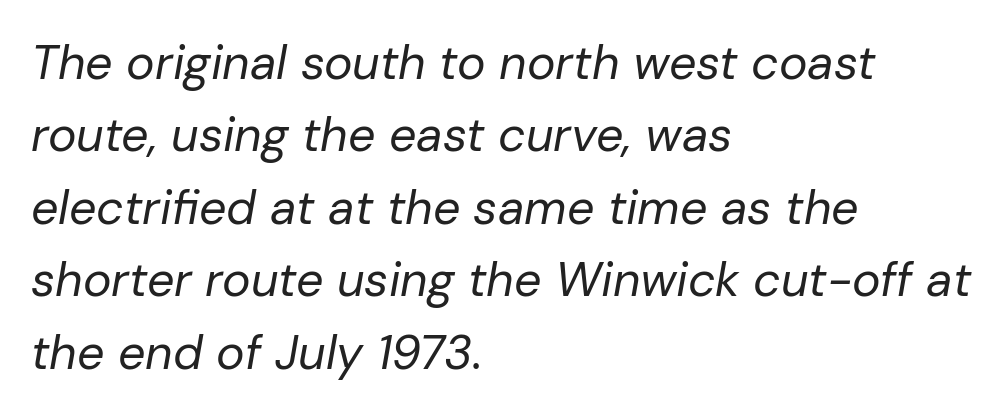
Casual observation: everything's shoved over to the left. Caption: standard tracking, unaltered. Regarding leading, the lines here are spaced in the standard way. Emphasis-style slanted type is in use. The passage shown is not bold in any degree.
